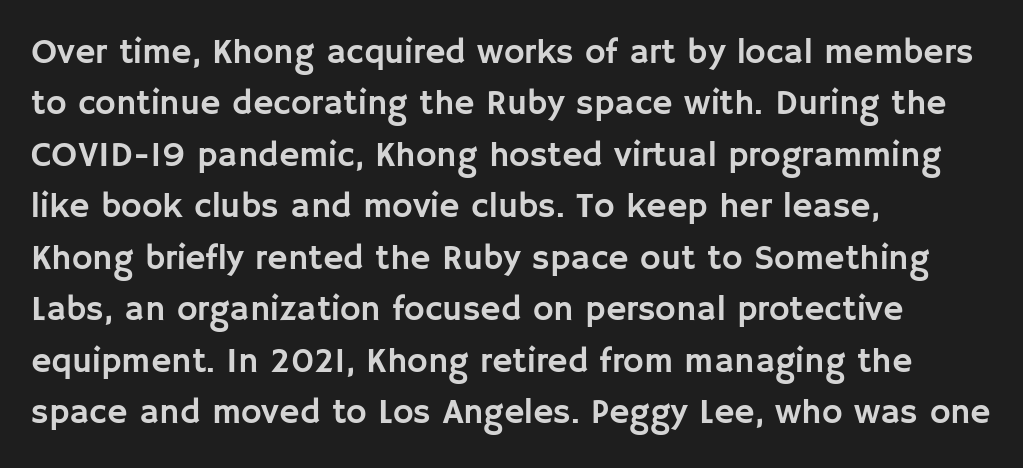
{"serif": "no", "italic": "no", "width": "normal", "stroke_contrast": "low", "x_height": "large", "monospaced": "no", "underline": "no", "align": "left", "line_spacing": "normal", "line_spacing_ratio": 1.47, "letter_spacing": "normal", "letter_spacing_em": 0.0, "glyph_px": 35}
